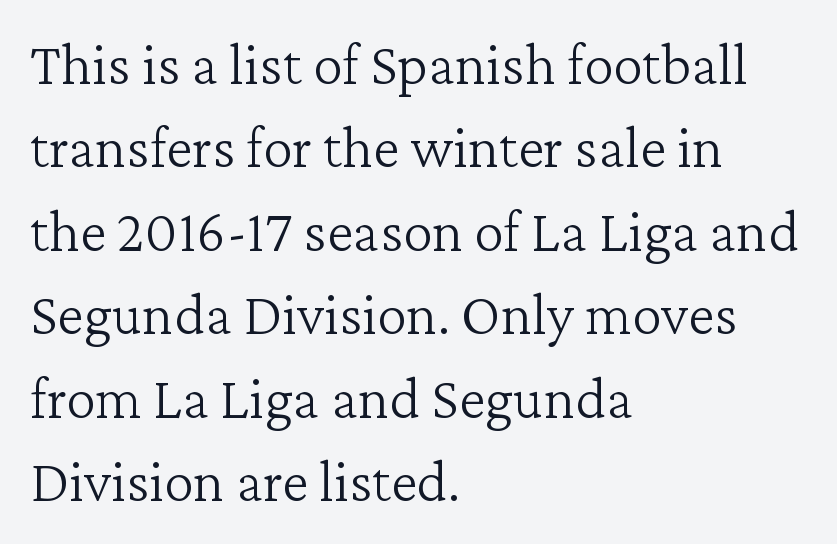
Short note: letters normally spaced. Whoever set this chose a conventional vertical rhythm. A typesetter would call this proportional, since set widths differ per character. The setting favours the left margin, as ordinary paragraphs usually do.
